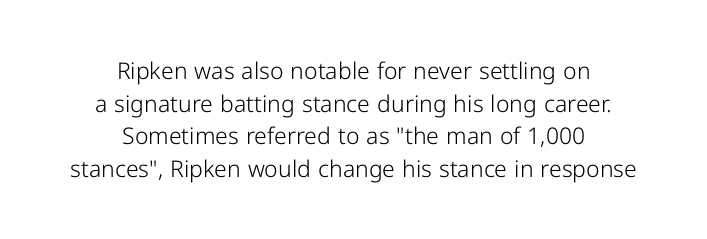
The image shows 23 px text type, upright; set centered, normal line spacing (1.42x), normal letter spacing, not underlined.
